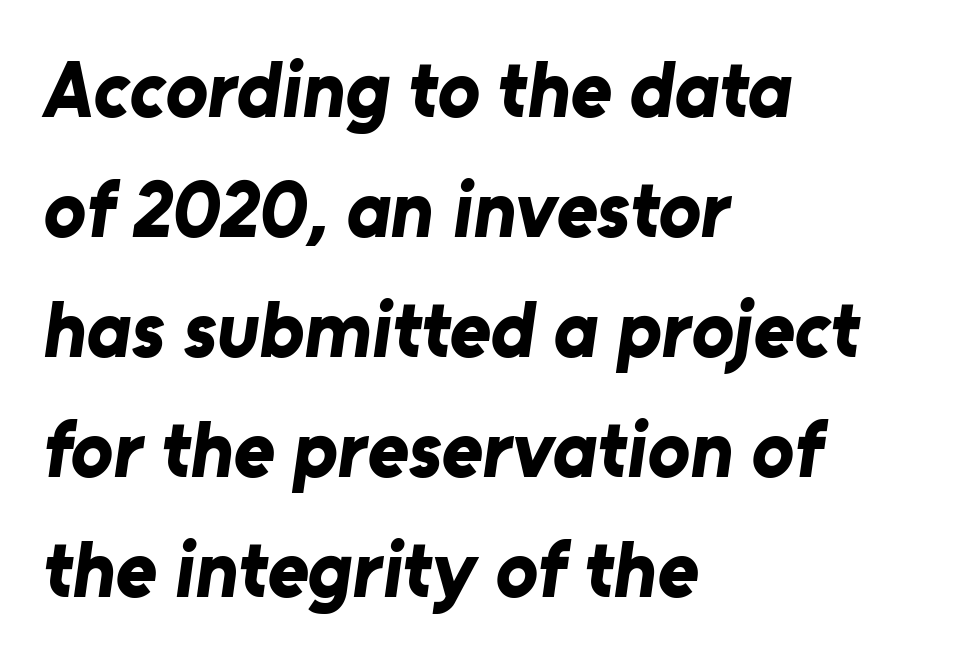
Q: Is the text bold? A: Yes.
Q: Is the typeface a serif or a sans-serif typeface? A: Sans-serif.
Q: Is the text underlined? A: No.
Q: How is the paragraph aligned? A: Left-aligned.
Q: Is the spacing between letters normal or unusually wide? A: Normal.
Q: Is the spacing between lines tight, normal or loose? A: Normal.
Q: Width (condensed, normal, or wide)? A: Normal.
Q: Stroke contrast? A: Low.
Q: x-height? A: Medium.
Q: Monospaced? A: No.
